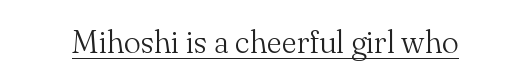
Q: Is the text bold? A: No.
Q: Is the text italic (slanted)? A: No, it is upright.
Q: Is the typeface a serif or a sans-serif typeface? A: Serif.
Q: Is the text underlined? A: Yes.
Q: Is the spacing between letters normal or unusually wide? A: Normal.
Q: Width (condensed, normal, or wide)? A: Normal.
Q: Stroke contrast? A: Medium.
Q: x-height? A: Small.
Q: Monospaced? A: No.
